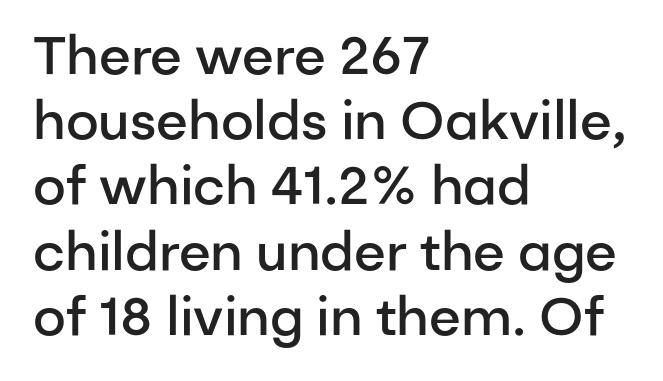
{"serif": "no", "italic": "no", "bold": "semi", "weight": "semibold", "width": "normal", "stroke_contrast": "low", "x_height": "medium", "monospaced": "no", "underline": "no", "align": "left", "line_spacing_ratio": 1.23, "letter_spacing": "normal", "letter_spacing_em": 0.0, "glyph_px": 53}
